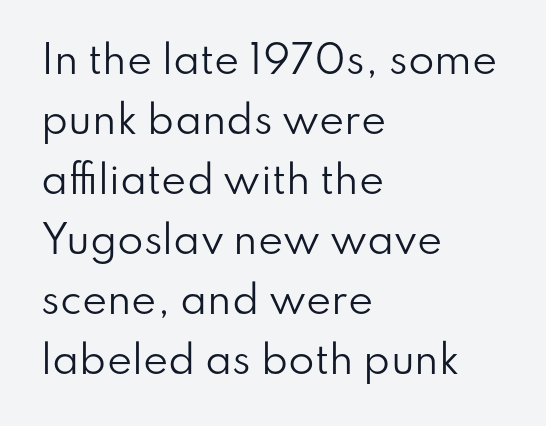
The text block is weighted toward the left margin, trailing off unevenly rightward. Tracking value appears to be zero — textbook default spacing. Posture: straight, roman, zero tilt. A typesetter would call this leading conventional body-copy spacing. Serif or sans? Sans — the stroke terminals are bare.
